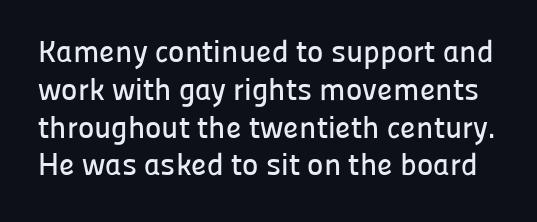
The lettering holds an erect, upright posture throughout. Each letter keeps its own natural width here, so spacing adapts to shape. Here the glyphs are tracked normally, forming tight word shapes. Stroke terminals: plain, sans-serif.
